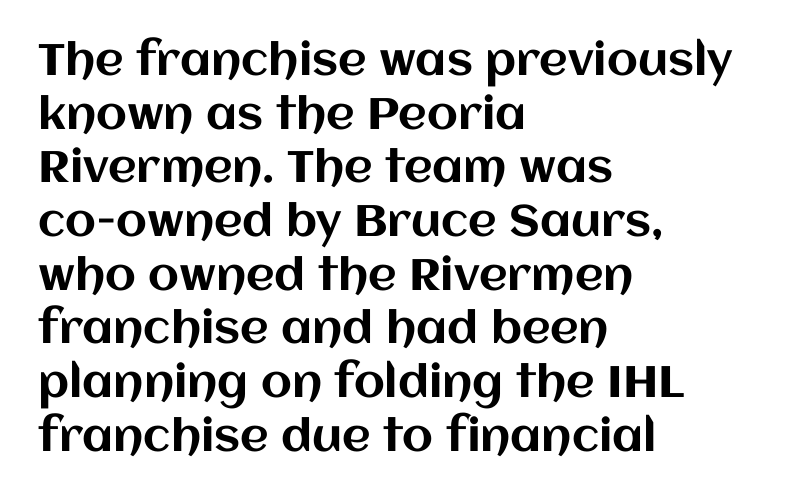
The image shows 44 px text type, upright; set left-aligned, line spacing 1.22x, normal letter spacing, not underlined; medium stroke contrast and a large x-height.
